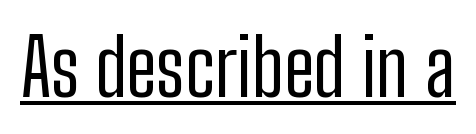
Q: Is the text bold? A: No.
Q: Is the text italic (slanted)? A: No, it is upright.
Q: Is the typeface a serif or a sans-serif typeface? A: Sans-serif.
Q: Is the text underlined? A: Yes.
Q: Is the spacing between letters normal or unusually wide? A: Normal.
Q: Width (condensed, normal, or wide)? A: Condensed.
Q: Stroke contrast? A: Low.
Q: x-height? A: Medium.
Q: Monospaced? A: No.
